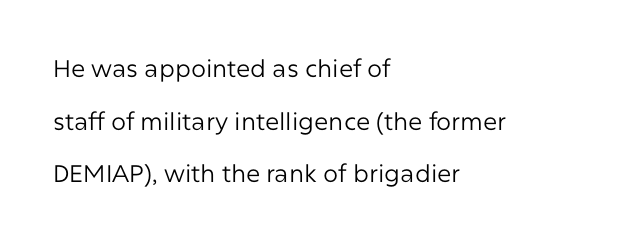
The image shows 24 px text type, upright; set left-aligned, loose line spacing (2.19x), normal letter spacing, not underlined.
